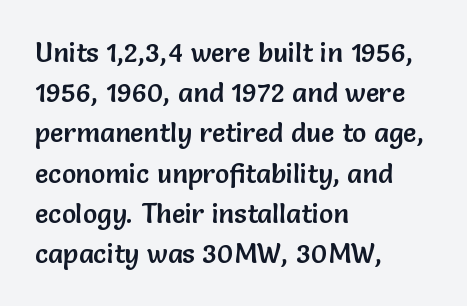
{"italic": "no", "underline": "no", "align": "left", "line_spacing": "normal", "line_spacing_ratio": 1.49, "letter_spacing": "normal", "letter_spacing_em": 0.0, "glyph_px": 27}
